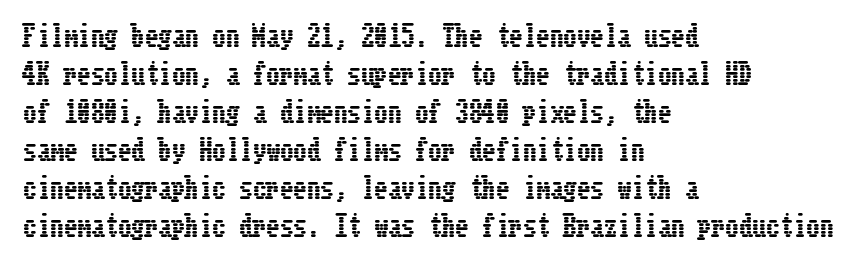
Every stem runs plumb, perpendicular to the baseline. No extra tracking has been applied to these lines. Students, observe: this is what conventionally led text looks like. The rendering anchors every line to the left-hand side. Just letters on the line, the space beneath them empty.
